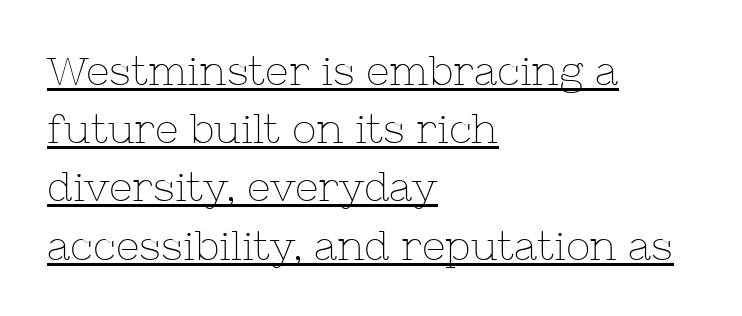
Q: Is the text bold? A: No.
Q: Is the text italic (slanted)? A: No, it is upright.
Q: Is the typeface a serif or a sans-serif typeface? A: Serif.
Q: Is the text underlined? A: Yes.
Q: How is the paragraph aligned? A: Left-aligned.
Q: Is the spacing between letters normal or unusually wide? A: Normal.
Q: Is the spacing between lines tight, normal or loose? A: Normal.
Q: Width (condensed, normal, or wide)? A: Normal.
Q: Stroke contrast? A: Low.
Q: x-height? A: Medium.
Q: Monospaced? A: No.
